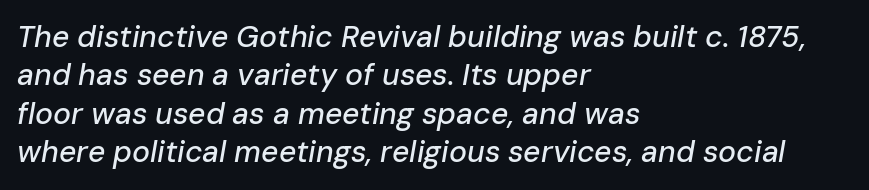
{"italic": "yes", "lean": "right", "slant_degrees": 10, "width": "normal", "stroke_contrast": "low", "x_height": "medium", "monospaced": "no", "underline": "no", "align": "left", "line_spacing": "normal", "line_spacing_ratio": 1.28, "letter_spacing": "normal", "letter_spacing_em": 0.0, "glyph_px": 30}
